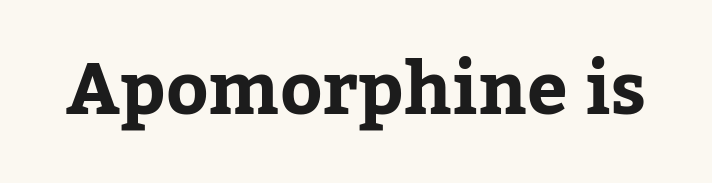
{"serif": "yes", "italic": "no", "width": "normal", "stroke_contrast": "low", "x_height": "medium", "monospaced": "no", "underline": "no", "letter_spacing": "normal", "letter_spacing_em": 0.0, "glyph_px": 72}
